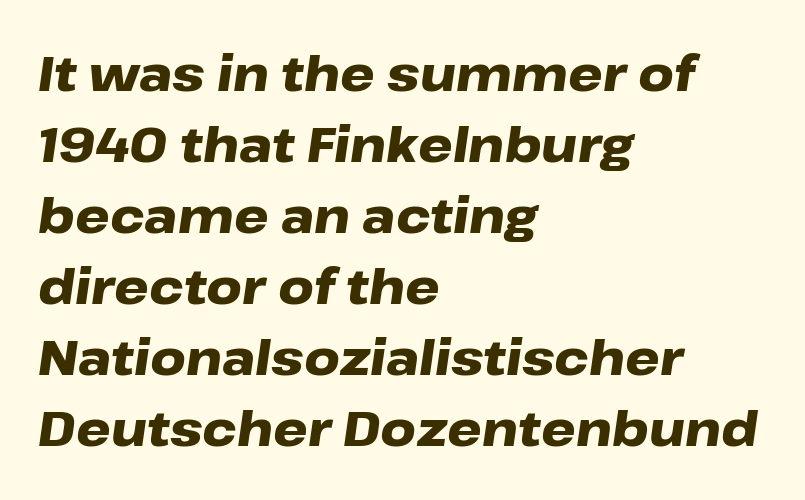
Layout note: lines flush left. Students, observe: this is what conventionally led text looks like. Quick note: underline off. Is the type bold? Yes — the strokes are clearly thick and heavy. Here the designer chose a conventional face with non-uniform glyph widths.
